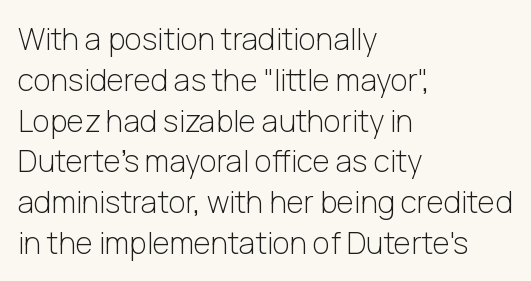
The baseline area is clear. Quick note: interline space is typical. This is roman type, the default non-slanted kind. The lines in this sample share a left origin and differ only in where they stop. Each letter keeps its own natural width here, so spacing adapts to shape.
